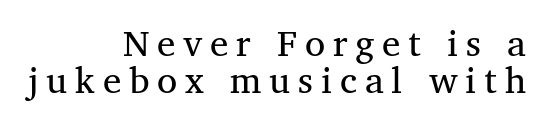
Typographically, this falls in the serif category. Leading: reduced. Rule under the text: the space is simply empty. Is this a fixed-width face? No — the glyphs have proportional, varying widths. Teacher's note: observe the even right margin — that is flush-right alignment.
